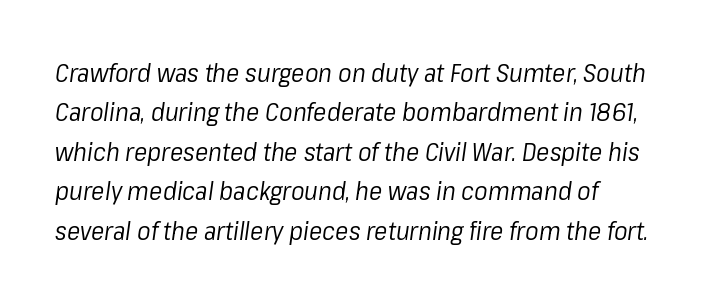
Q: Is the text bold? A: No.
Q: Is the text italic (slanted)? A: Yes, it leans right by about 8 degrees.
Q: Is the text underlined? A: No.
Q: Is the spacing between letters normal or unusually wide? A: Normal.
Q: Is the spacing between lines tight, normal or loose? A: Normal.
